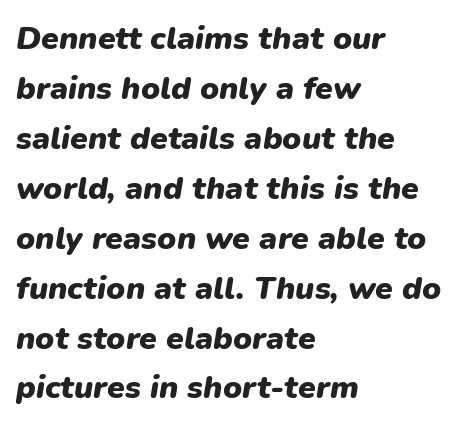
Is the letter spacing exaggerated? No — it looks like the ordinary default. Here the designer chose a conventional face with non-uniform glyph widths. Descenders hang freely into open space. The designer left line spacing at the default. Teacher's note: observe the even left margin — that is flush-left alignment.
